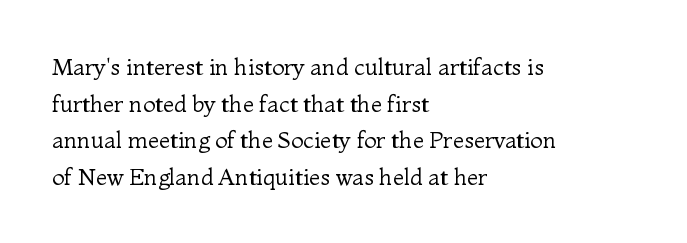
Q: Is the text bold? A: No.
Q: Is the text italic (slanted)? A: No, it is upright.
Q: Is the text underlined? A: No.
Q: How is the paragraph aligned? A: Left-aligned.
Q: Is the spacing between letters normal or unusually wide? A: Normal.
Q: Is the spacing between lines tight, normal or loose? A: Normal.
